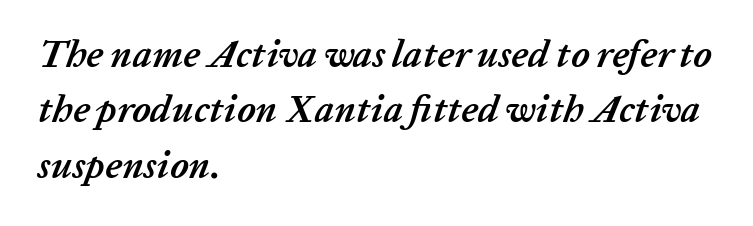
{"italic": "yes", "lean": "right", "slant_degrees": 20, "bold": "yes", "weight": "semibold", "width": "normal", "stroke_contrast": "low", "x_height": "medium", "monospaced": "no", "underline": "no", "align": "left", "line_spacing": "normal", "line_spacing_ratio": 1.46, "letter_spacing": "normal", "letter_spacing_em": 0.0, "glyph_px": 38}
